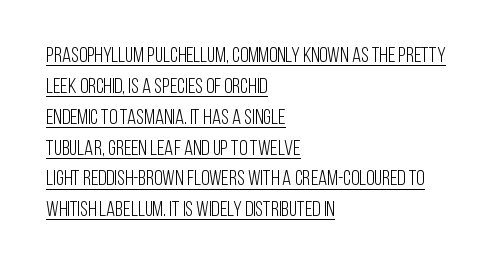
{"italic": "no", "bold": "no", "underline": "yes", "align": "left", "line_spacing": "normal", "line_spacing_ratio": 1.47, "letter_spacing": "normal", "letter_spacing_em": 0.0, "glyph_px": 21}
